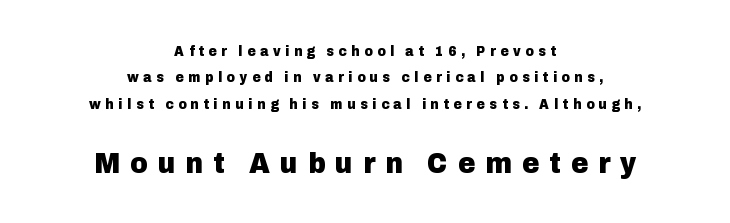
{"serif": "no", "italic": "no", "bold": "yes", "weight": "heavy", "width": "normal", "stroke_contrast": "low", "x_height": "medium", "monospaced": "no", "underline": "no", "align": "center", "line_spacing_ratio": 1.88, "letter_spacing": "wide", "letter_spacing_em": 0.33, "larger_block": "second", "size_ratio": 2.14, "glyph_px": 30}
